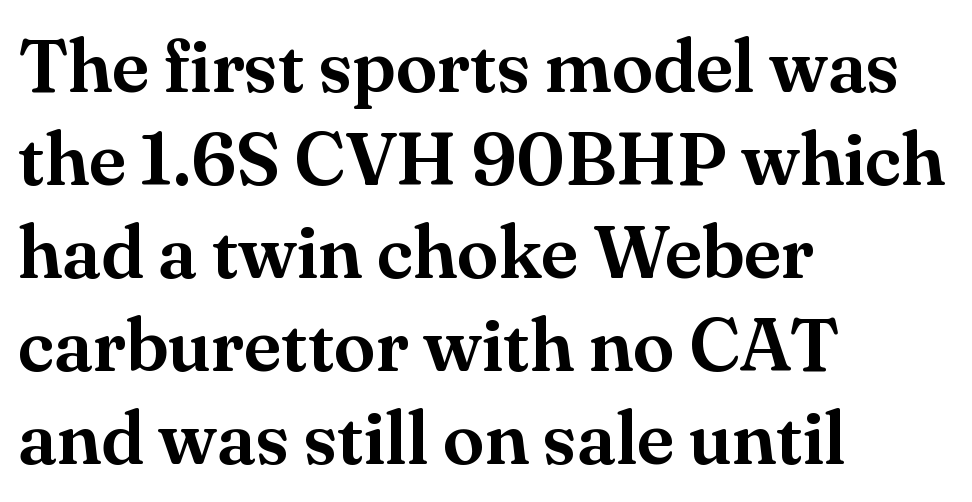
{"serif": "yes", "italic": "no", "width": "normal", "stroke_contrast": "medium", "x_height": "small", "monospaced": "no", "underline": "no", "align": "left", "line_spacing_ratio": 1.24, "letter_spacing": "normal", "letter_spacing_em": 0.0, "glyph_px": 75}
